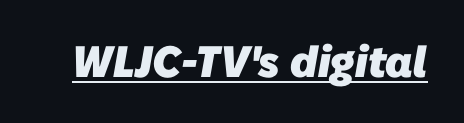
{"serif": "no", "bold": "yes", "weight": "heavy", "width": "normal", "stroke_contrast": "low", "x_height": "medium", "monospaced": "no", "underline": "yes", "letter_spacing": "normal", "letter_spacing_em": 0.0, "glyph_px": 44}
